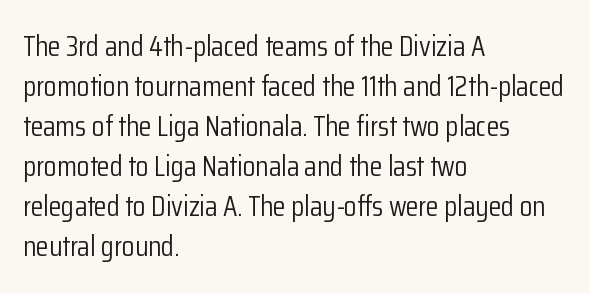
The image shows 29 px light, condensed sans-serif type, upright; set left-aligned, normal line spacing (1.38x), normal letter spacing, not underlined; low stroke contrast and a medium x-height.
